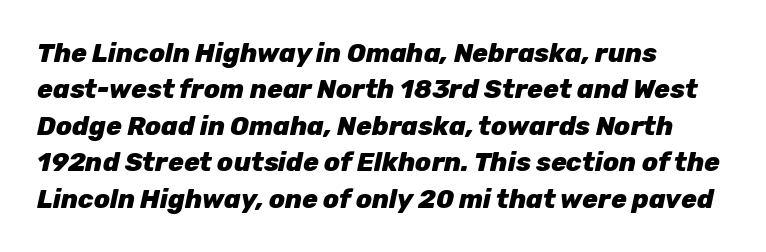
Q: Is the text bold? A: Yes.
Q: Is the text italic (slanted)? A: Yes, it leans right by about 12 degrees.
Q: Is the text underlined? A: No.
Q: How is the paragraph aligned? A: Left-aligned.
Q: Is the spacing between letters normal or unusually wide? A: Normal.
Q: Is the spacing between lines tight, normal or loose? A: Normal.
